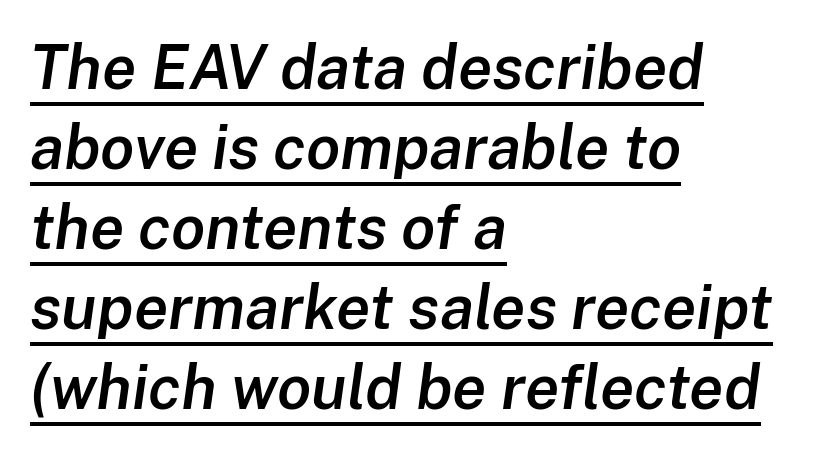
{"italic": "yes", "lean": "right", "slant_degrees": 8, "bold": "semi", "weight": "semibold", "width": "normal", "stroke_contrast": "low", "x_height": "medium", "monospaced": "no", "underline": "yes", "align": "left", "line_spacing": "normal", "line_spacing_ratio": 1.29, "letter_spacing": "normal", "letter_spacing_em": 0.0, "glyph_px": 62}
